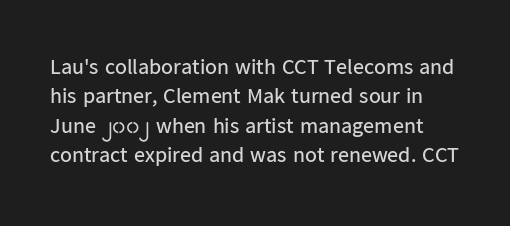
Descenders are the only things crossing below the line. The cut favours lightness, reaching ordinary text weight at its darkest. Observe the ordinary spacing: letters are neighbours, not strangers. Style check: upright. Quick note: interline space is typical.
